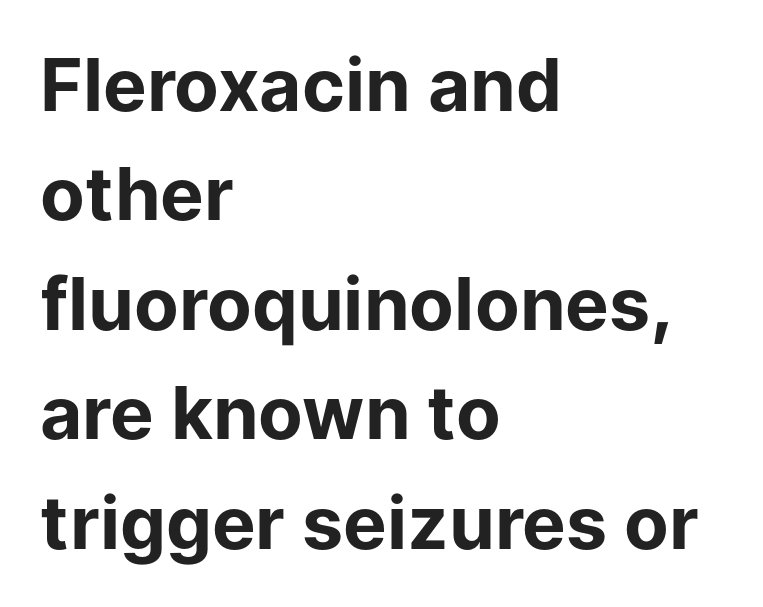
The image shows 73 px bold sans-serif type, upright; set left-aligned, normal line spacing (1.5x), normal letter spacing, not underlined; low stroke contrast and a medium x-height.
